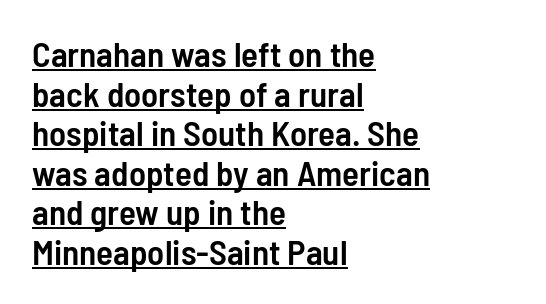
The image shows 35 px semibold, condensed sans-serif type, upright; set left-aligned, tight line spacing (1.13x), normal letter spacing, underlined; low stroke contrast and a medium x-height.
